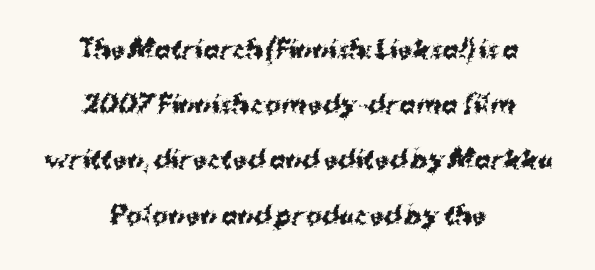
Q: Is the text bold? A: Yes.
Q: Is the text italic (slanted)? A: Yes.
Q: Is the text underlined? A: No.
Q: How is the paragraph aligned? A: Centered.
Q: Is the spacing between letters normal or unusually wide? A: Normal.
Q: Is the spacing between lines tight, normal or loose? A: Loose.
